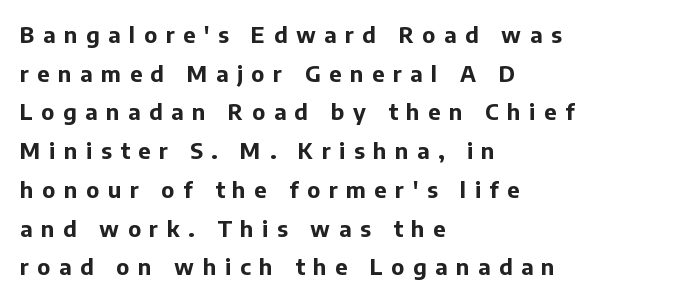
{"italic": "no", "bold": "yes", "underline": "no", "align": "left", "line_spacing_ratio": 1.76, "letter_spacing": "wide", "letter_spacing_em": 0.39, "glyph_px": 22}
